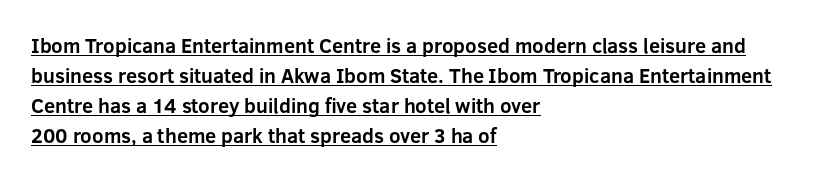
Q: Is the text bold? A: Yes.
Q: Is the text italic (slanted)? A: No, it is upright.
Q: Is the text underlined? A: Yes.
Q: How is the paragraph aligned? A: Left-aligned.
Q: Is the spacing between letters normal or unusually wide? A: Normal.
Q: Is the spacing between lines tight, normal or loose? A: Normal.
